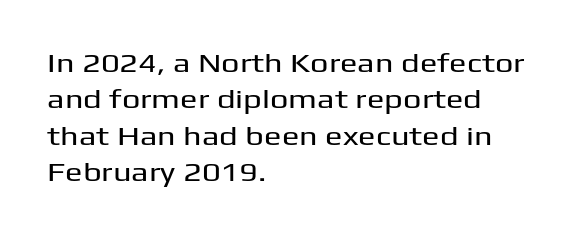
Q: Is the text italic (slanted)? A: No, it is upright.
Q: Is the text underlined? A: No.
Q: How is the paragraph aligned? A: Left-aligned.
Q: Is the spacing between letters normal or unusually wide? A: Normal.
Q: Is the spacing between lines tight, normal or loose? A: Normal.
